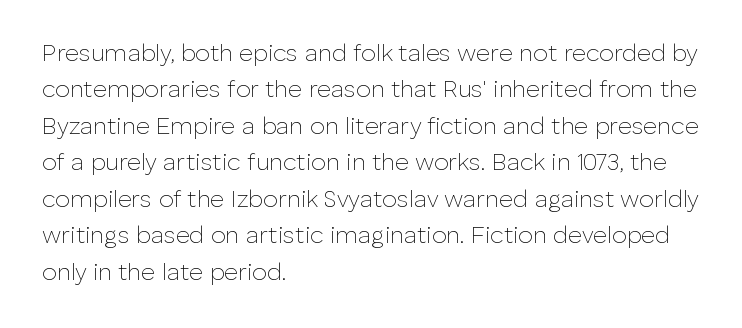
{"italic": "no", "bold": "no", "underline": "no", "align": "left", "line_spacing": "normal", "line_spacing_ratio": 1.52, "letter_spacing": "normal", "letter_spacing_em": 0.0, "glyph_px": 24}
